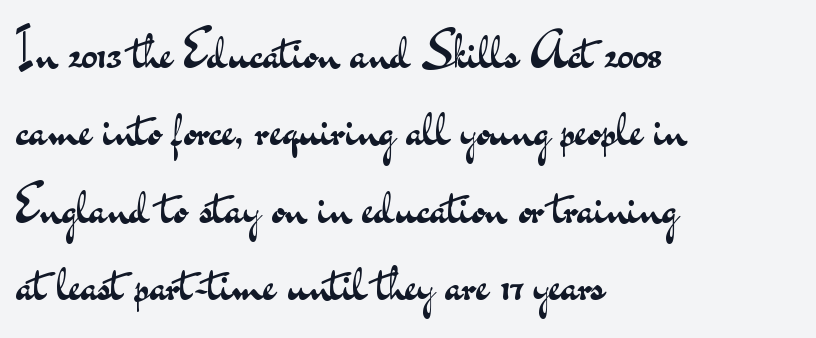
Q: Is the text bold? A: No.
Q: Is the text italic (slanted)? A: Yes.
Q: Is the typeface a serif or a sans-serif typeface? A: Sans-serif.
Q: Is the text underlined? A: No.
Q: How is the paragraph aligned? A: Left-aligned.
Q: Is the spacing between letters normal or unusually wide? A: Normal.
Q: Is the spacing between lines tight, normal or loose? A: Normal.
Q: Width (condensed, normal, or wide)? A: Wide.
Q: Stroke contrast? A: Medium.
Q: x-height? A: Small.
Q: Monospaced? A: No.
